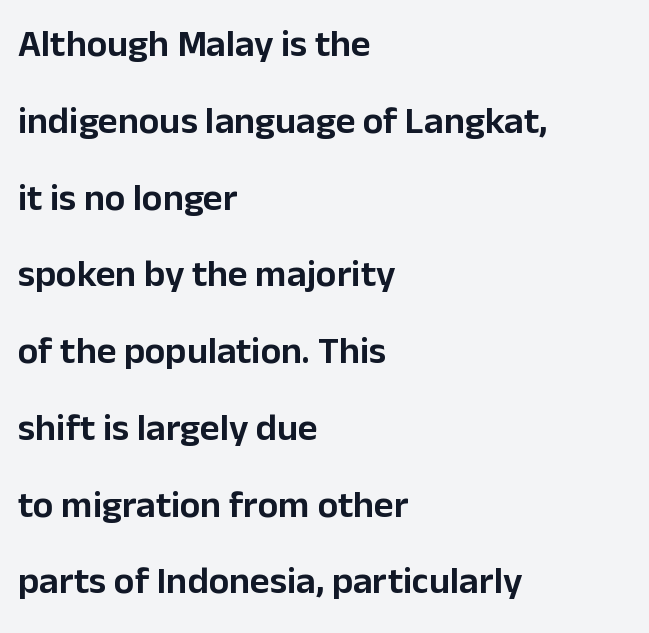
The typesetter chose a ragged-right arrangement here. Nobody drew a line under any word here. This is roman type, the default non-slanted kind. Do the characters align in a grid? No, the font is proportional. Typographically, this falls in the sans-serif category.
